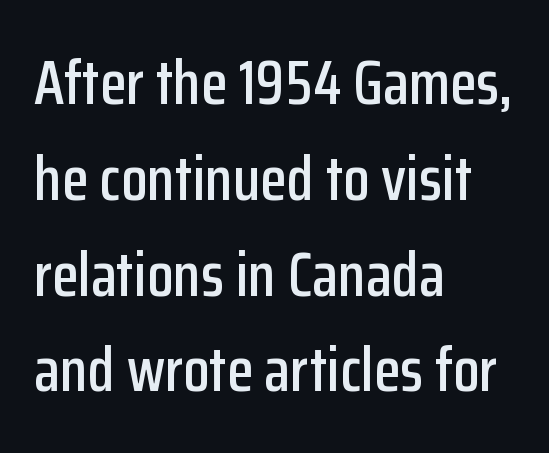
A typesetter would label this face a sans. In terms of leading, this rendering sits right in the middle. Check under the words: just untouched page. Do the characters align in a grid? No, the font is proportional. Does the copy run flush right? No — it runs flush left.
